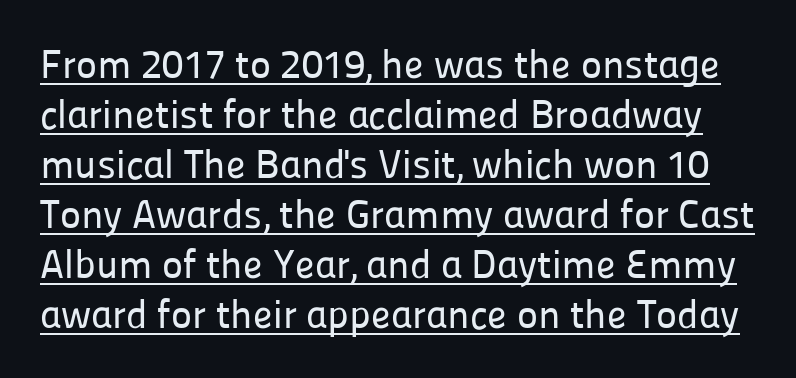
Does the lettering tilt? It doesn't — this is upright. Is the letter spacing exaggerated? No — it looks like the ordinary default. These lines are rendered in a variable-pitch font. The passage shown is underscored from start to finish.
